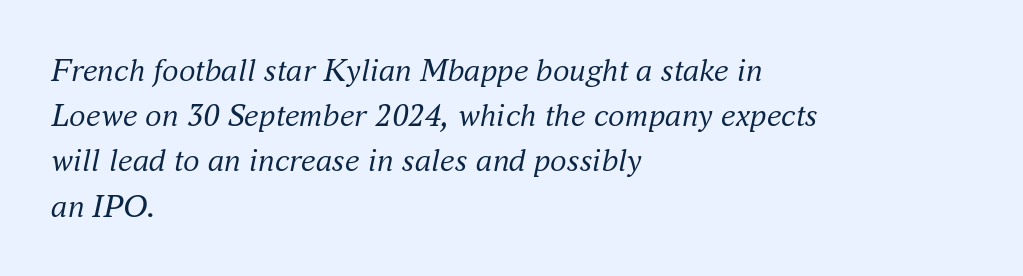
The rendering anchors every line to the left-hand side. Does the lettering tilt? It does — this is italic. Honestly, there is no underline to notice here at all. The letterforms sit at book weight or below. Rows of type keep a routine distance in the vertical direction. You could not count columns in this text — the font is proportionally spaced.
